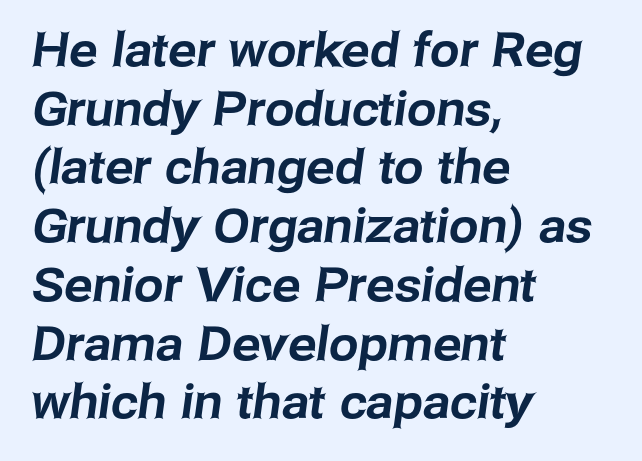
{"serif": "no", "width": "normal", "stroke_contrast": "low", "x_height": "medium", "monospaced": "no", "underline": "no", "align": "left", "line_spacing": "normal", "line_spacing_ratio": 1.25, "letter_spacing": "normal", "letter_spacing_em": 0.0, "glyph_px": 47}
